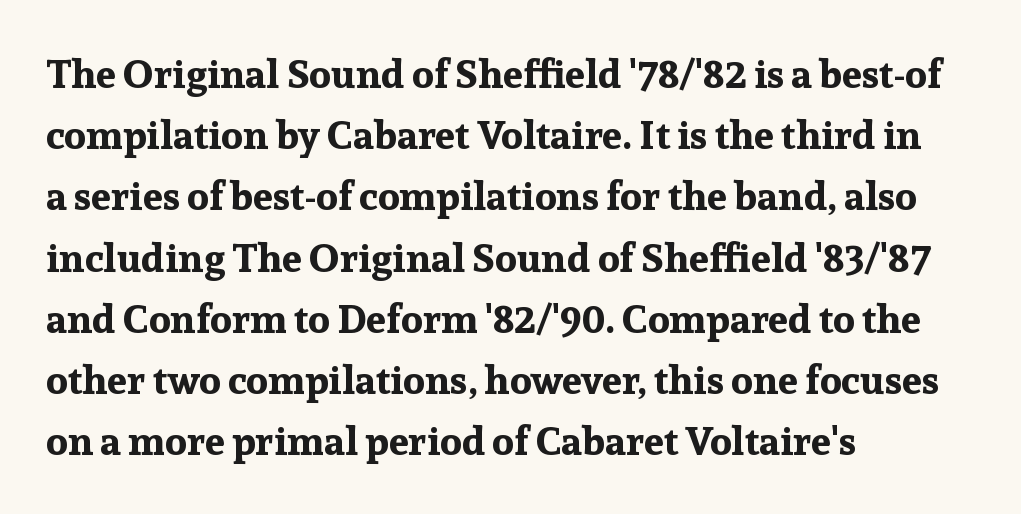
The image shows 40 px bold serif type, upright; set left-aligned, normal line spacing (1.53x), normal letter spacing, not underlined; low stroke contrast and a medium x-height.
